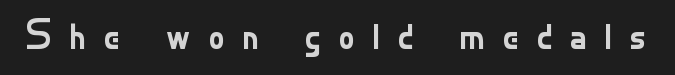
The image shows 41 px regular-weight sans-serif type, upright; set unusually wide letter spacing (+0.41 em), not underlined; low stroke contrast and a small x-height.
